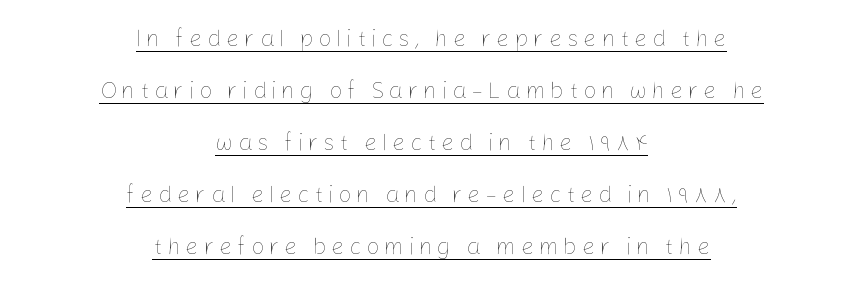
The image shows 23 px text type, upright; set centered, loose line spacing (2.26x), unusually wide letter spacing (+0.21 em), underlined.
